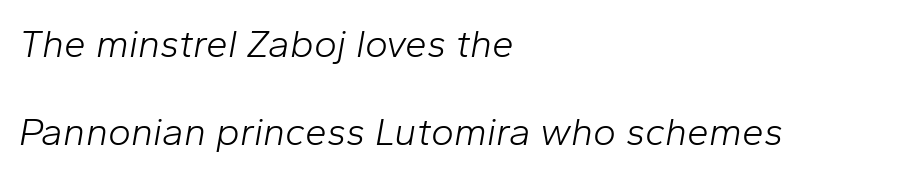
{"italic": "yes", "lean": "right", "slant_degrees": 10, "bold": "no", "weight": "light", "width": "normal", "stroke_contrast": "low", "x_height": "medium", "monospaced": "no", "underline": "no", "align": "left", "line_spacing": "loose", "line_spacing_ratio": 2.26, "letter_spacing": "normal", "letter_spacing_em": 0.0, "glyph_px": 39}
